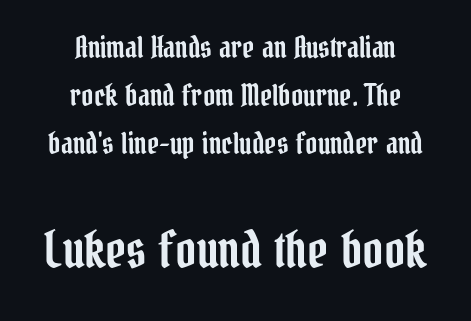
The space directly below the letters is spotless. Is there any slant? The stems are plumb. Larger block? The one below; the one above is distinctly smaller. The lines are quadded center. Examine the stroke ends and you'll spot serifs.
